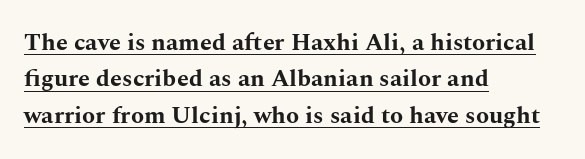
The image shows 24 px bold type, upright; set left-aligned, normal line spacing (1.52x), normal letter spacing, underlined.
